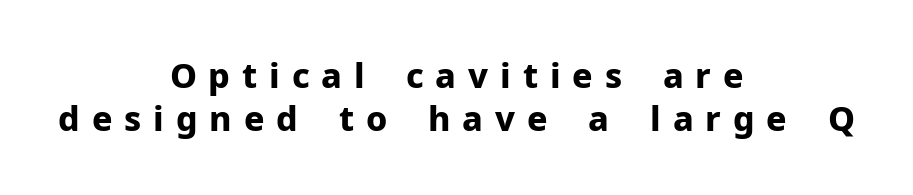
The glyphs have the mass of a bold cut. In terms of posture, this sample is upright. Character widths vary here, with narrow letters taking less room than wide ones. Type without underlining.
